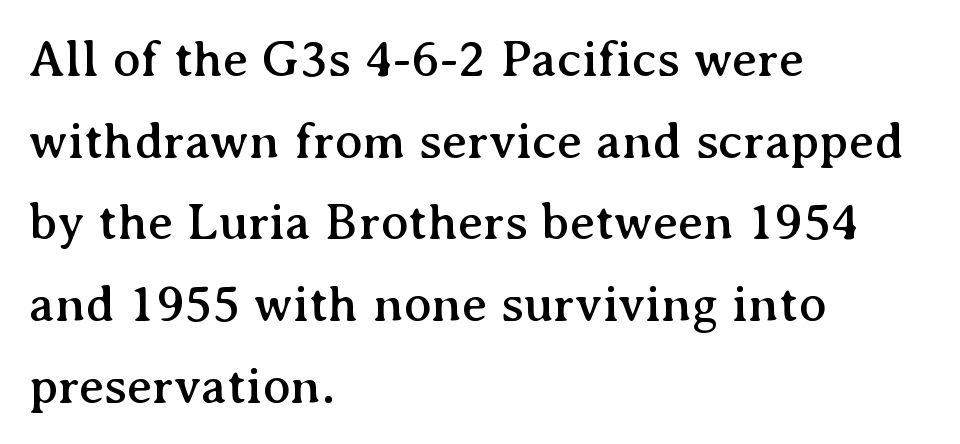
Q: Is the text italic (slanted)? A: No, it is upright.
Q: Is the typeface a serif or a sans-serif typeface? A: Serif.
Q: Is the text underlined? A: No.
Q: How is the paragraph aligned? A: Left-aligned.
Q: Is the spacing between letters normal or unusually wide? A: Normal.
Q: Is the spacing between lines tight, normal or loose? A: Normal.
Q: Width (condensed, normal, or wide)? A: Normal.
Q: Stroke contrast? A: Medium.
Q: x-height? A: Medium.
Q: Monospaced? A: No.
